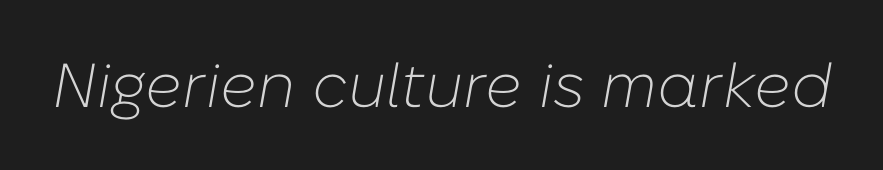
Q: Is the text bold? A: No.
Q: Is the text italic (slanted)? A: Yes, it leans right by about 10 degrees.
Q: Is the text underlined? A: No.
Q: Is the spacing between letters normal or unusually wide? A: Normal.
Q: Width (condensed, normal, or wide)? A: Normal.
Q: Stroke contrast? A: Low.
Q: x-height? A: Medium.
Q: Monospaced? A: No.
